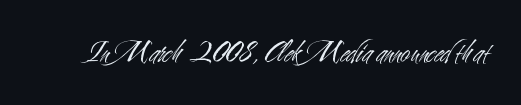
Q: Is the text bold? A: No.
Q: Is the text italic (slanted)? A: Yes.
Q: Is the typeface a serif or a sans-serif typeface? A: Sans-serif.
Q: Is the text underlined? A: No.
Q: Is the spacing between letters normal or unusually wide? A: Normal.
Q: Width (condensed, normal, or wide)? A: Condensed.
Q: Stroke contrast? A: Medium.
Q: x-height? A: Small.
Q: Monospaced? A: No.
